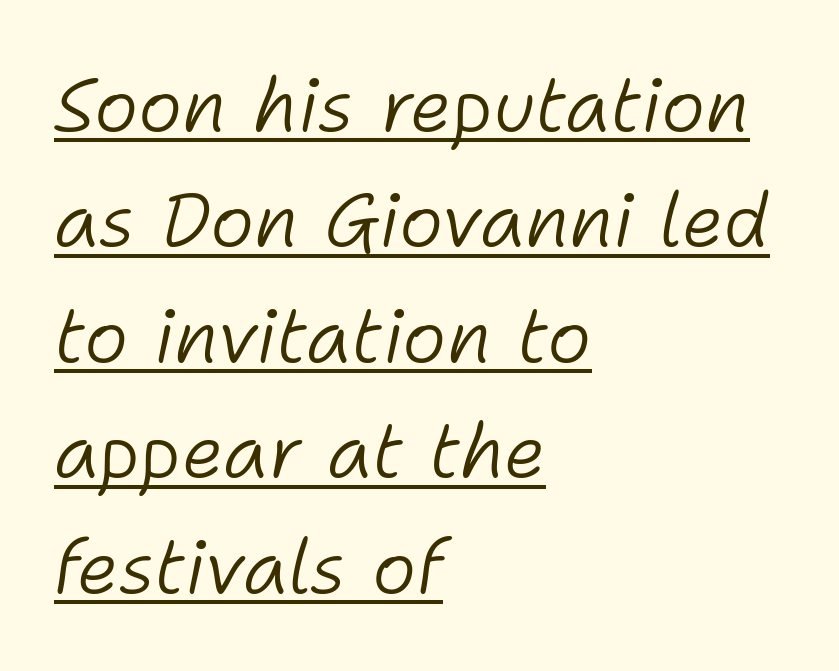
The image shows 75 px light type, italic (leaning right); set left-aligned, normal line spacing (1.54x), normal letter spacing, underlined; low stroke contrast and a medium x-height.
